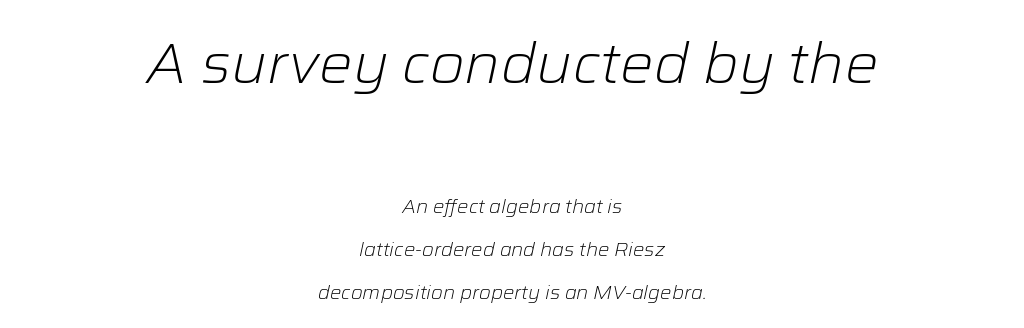
The image shows 56 px light type, italic (leaning right); set centered, loose line spacing (2.27x), normal letter spacing, not underlined; the first (top) block is 2.95x larger; low stroke contrast and a medium x-height.
